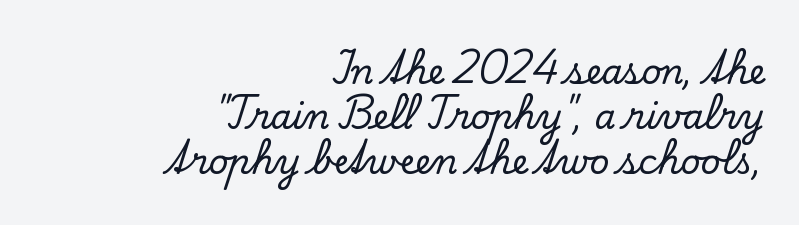
Descenders hang freely into open space. Does the leading feel generous? No, just average. The line texture is even and compact thanks to regular tracking. Yep, those are serifs on the letters. These lines are rendered in a variable-pitch font.
